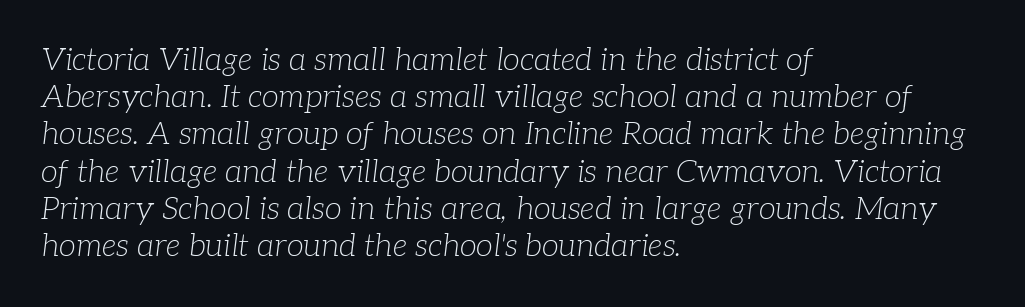
{"serif": "yes", "italic": "yes", "lean": "right", "slant_degrees": 7, "bold": "no", "weight": "light", "width": "normal", "stroke_contrast": "low", "x_height": "medium", "monospaced": "no", "underline": "no", "align": "left", "line_spacing_ratio": 1.2, "letter_spacing": "normal", "letter_spacing_em": 0.0, "glyph_px": 31}
